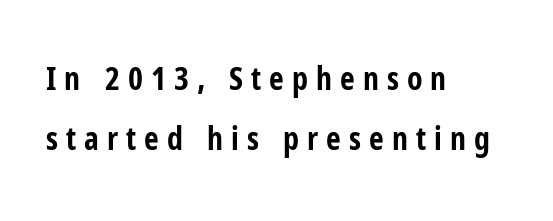
The image shows 32 px bold, condensed sans-serif type, upright; set left-aligned, line spacing 1.88x, unusually wide letter spacing (+0.25 em), not underlined; low stroke contrast and a medium x-height.
